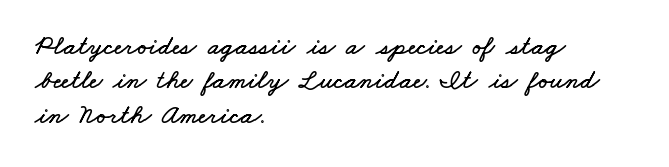
Q: Is the text underlined? A: No.
Q: How is the paragraph aligned? A: Left-aligned.
Q: Is the spacing between letters normal or unusually wide? A: Normal.
Q: Is the spacing between lines tight, normal or loose? A: Normal.
